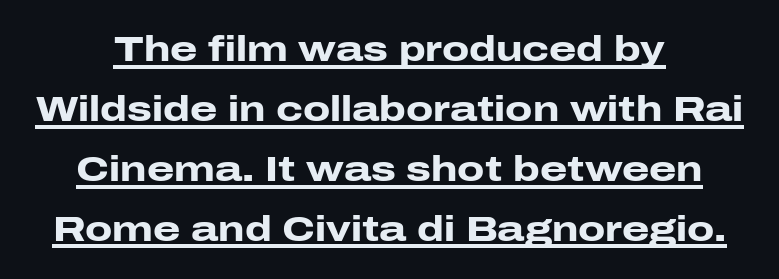
{"serif": "no", "italic": "no", "bold": "yes", "weight": "heavy", "width": "wide", "stroke_contrast": "low", "x_height": "medium", "monospaced": "no", "underline": "yes", "align": "center", "line_spacing_ratio": 1.71, "letter_spacing": "normal", "letter_spacing_em": 0.0, "glyph_px": 35}
